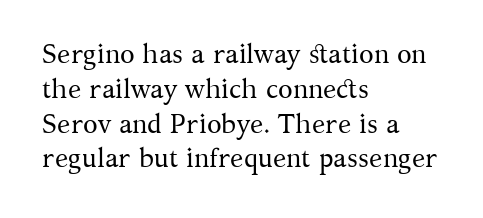
Q: Is the text bold? A: No.
Q: Is the text italic (slanted)? A: No, it is upright.
Q: Is the text underlined? A: No.
Q: How is the paragraph aligned? A: Left-aligned.
Q: Is the spacing between letters normal or unusually wide? A: Normal.
Q: Is the spacing between lines tight, normal or loose? A: Normal.
